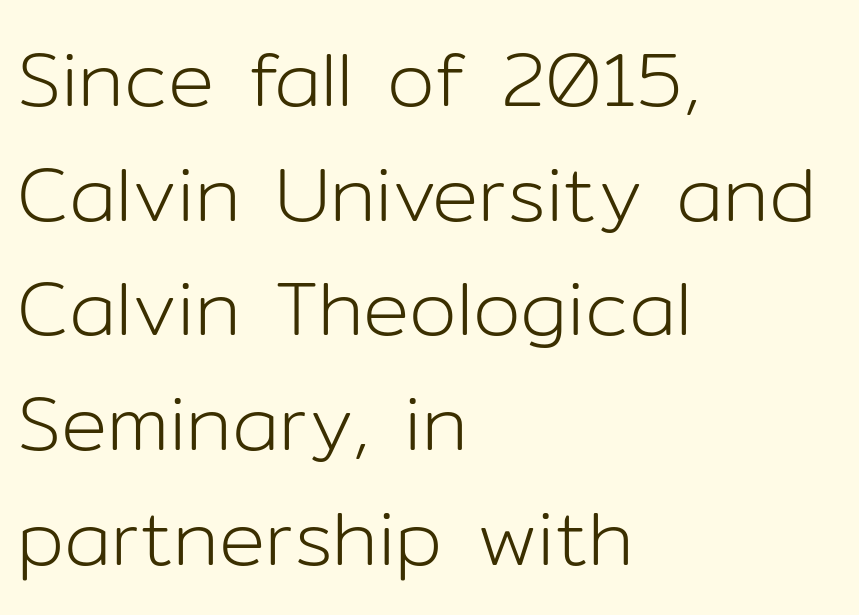
{"serif": "no", "italic": "no", "bold": "no", "weight": "light", "width": "normal", "stroke_contrast": "low", "x_height": "medium", "monospaced": "no", "underline": "no", "align": "left", "line_spacing": "normal", "line_spacing_ratio": 1.49, "letter_spacing": "normal", "letter_spacing_em": 0.0, "glyph_px": 77}
